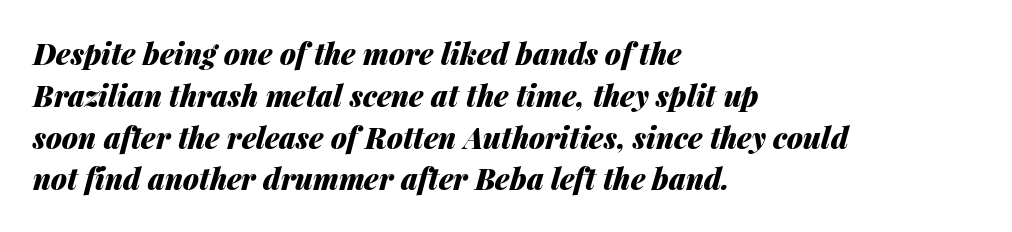
Q: Is the text bold? A: Yes.
Q: Is the text italic (slanted)? A: Yes, it leans right by about 14 degrees.
Q: Is the text underlined? A: No.
Q: How is the paragraph aligned? A: Left-aligned.
Q: Is the spacing between letters normal or unusually wide? A: Normal.
Q: Is the spacing between lines tight, normal or loose? A: Normal.
Q: Width (condensed, normal, or wide)? A: Normal.
Q: Stroke contrast? A: Medium.
Q: x-height? A: Medium.
Q: Monospaced? A: No.
